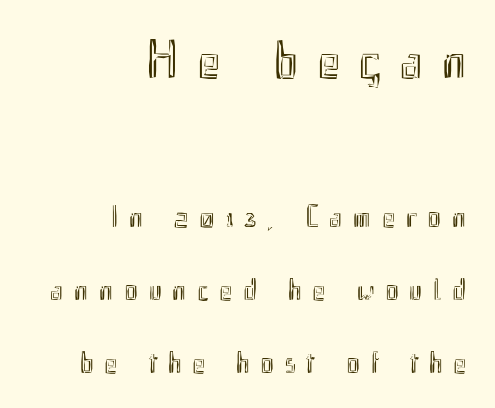
Q: Is the text italic (slanted)? A: No, it is upright.
Q: Is the text underlined? A: No.
Q: How is the paragraph aligned? A: Right-aligned.
Q: Is the spacing between letters normal or unusually wide? A: Unusually wide.
Q: Is the spacing between lines tight, normal or loose? A: Loose.
Q: Which block of text is set in a larger size, the first (top) or the second (bottom)? A: The first (top) one.
Q: Width (condensed, normal, or wide)? A: Condensed.
Q: x-height? A: Small.
Q: Monospaced? A: No.
